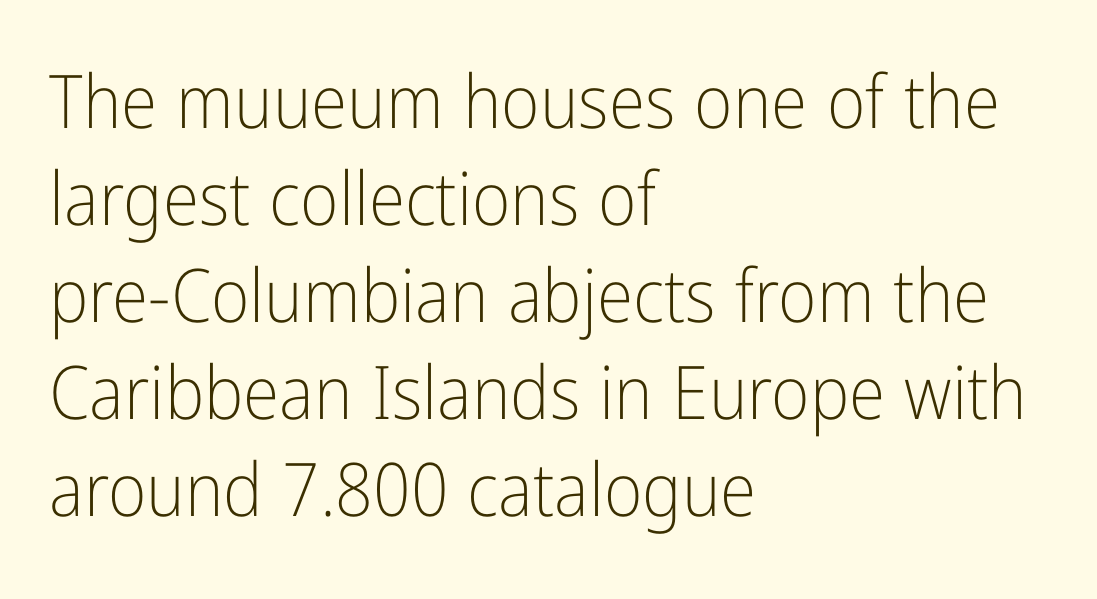
The image shows 74 px light, condensed sans-serif type, upright; set left-aligned, normal line spacing (1.31x), normal letter spacing, not underlined; low stroke contrast and a medium x-height.
